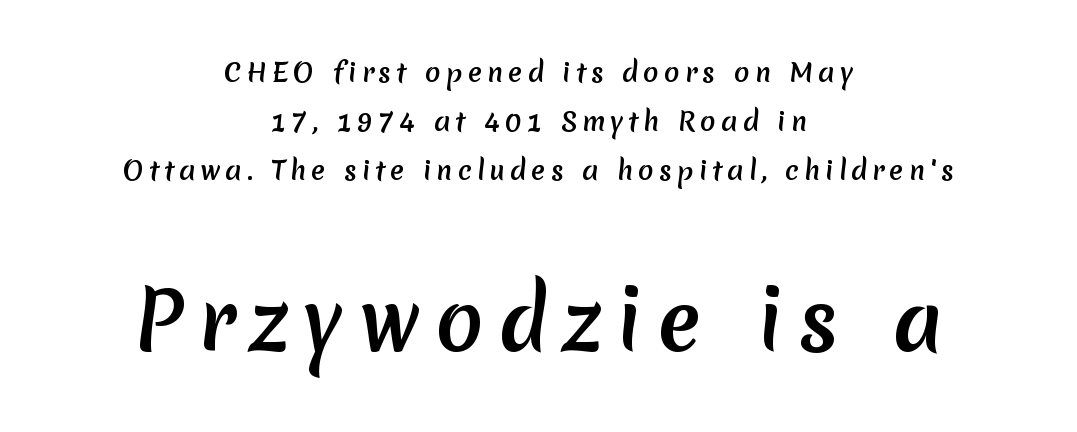
Does the copy run flush right? No — it is centered line by line. The face used here appears at its bigger size in the lower chunk. The text was rendered using a sans face with plain stroke endings. Type without underlining.
